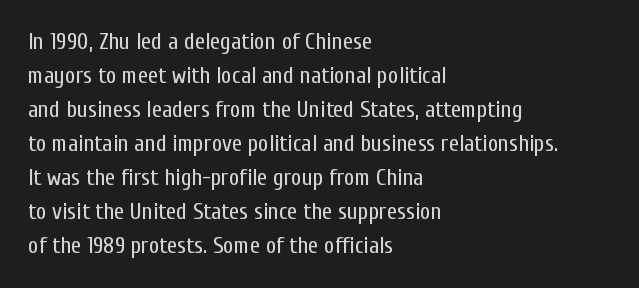
The image shows 23 px text type, upright; set left-aligned, normal line spacing (1.48x), normal letter spacing, not underlined.
